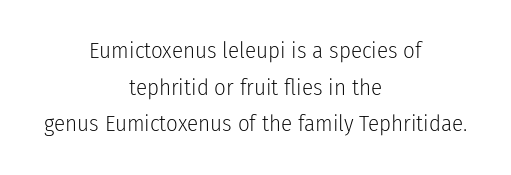
Weight: in the light-to-regular range. The tracking reads as untouched default to a designer's eye. Successive baselines arrive at the customary interval. The lines are quadded center.
